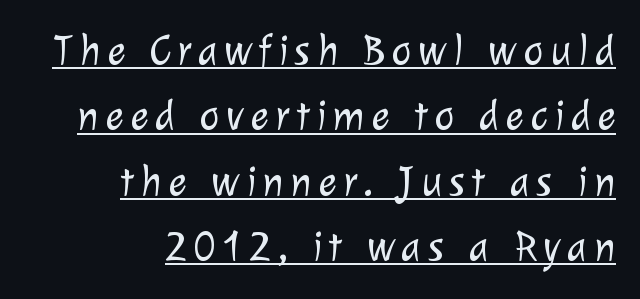
{"serif": "no", "bold": "no", "weight": "light", "width": "normal", "stroke_contrast": "low", "x_height": "medium", "monospaced": "no", "underline": "yes", "align": "right", "line_spacing": "normal", "line_spacing_ratio": 1.52, "glyph_px": 43}
